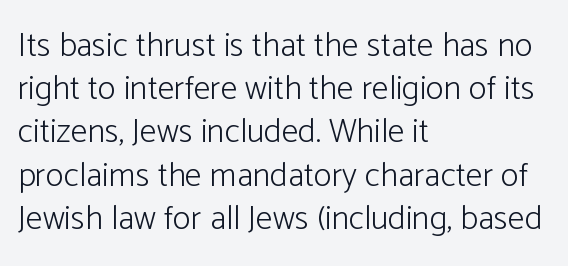
{"serif": "no", "italic": "no", "bold": "no", "weight": "light", "width": "normal", "stroke_contrast": "low", "x_height": "medium", "monospaced": "no", "underline": "no", "align": "left", "line_spacing": "normal", "line_spacing_ratio": 1.27, "letter_spacing": "normal", "letter_spacing_em": 0.0, "glyph_px": 34}
